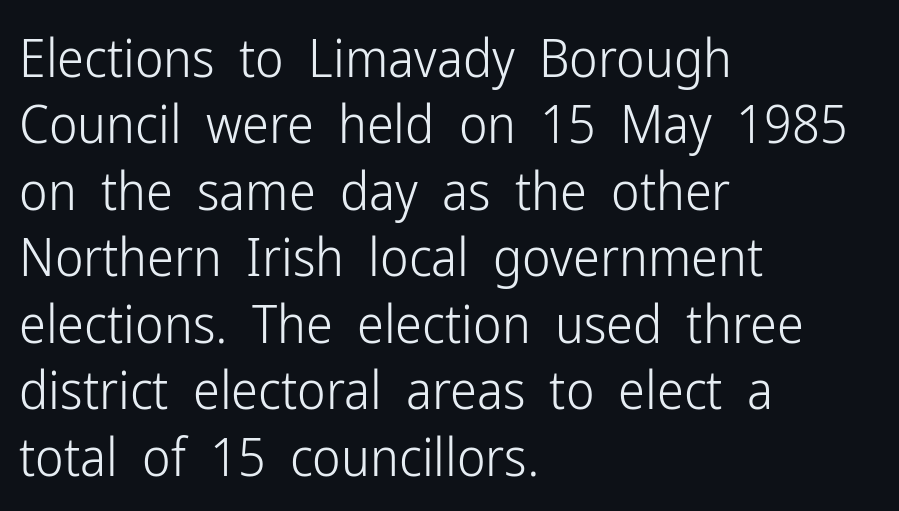
Q: Is the text bold? A: No.
Q: Is the text italic (slanted)? A: No, it is upright.
Q: Is the typeface a serif or a sans-serif typeface? A: Sans-serif.
Q: Is the text underlined? A: No.
Q: How is the paragraph aligned? A: Left-aligned.
Q: Is the spacing between letters normal or unusually wide? A: Normal.
Q: Width (condensed, normal, or wide)? A: Condensed.
Q: Stroke contrast? A: Low.
Q: x-height? A: Medium.
Q: Monospaced? A: No.
